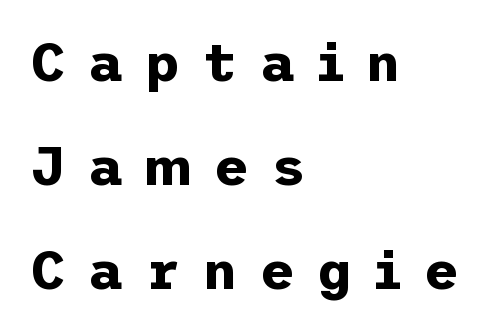
Q: Is the text bold? A: Yes.
Q: Is the text italic (slanted)? A: No, it is upright.
Q: Is the typeface a serif or a sans-serif typeface? A: Sans-serif.
Q: Is the text underlined? A: No.
Q: How is the paragraph aligned? A: Left-aligned.
Q: Is the spacing between letters normal or unusually wide? A: Unusually wide.
Q: Is the spacing between lines tight, normal or loose? A: Loose.
Q: Width (condensed, normal, or wide)? A: Normal.
Q: Stroke contrast? A: Low.
Q: x-height? A: Medium.
